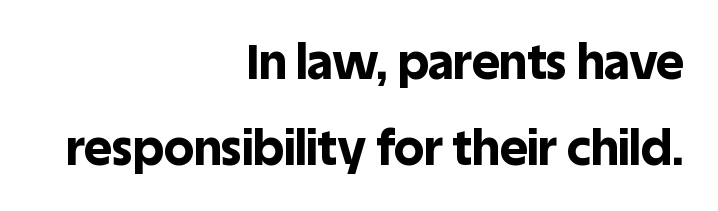
Typesetter's note: full bold, strokes at maximum text heaviness. Here the designer chose a conventional face with non-uniform glyph widths. The compositor pushed each line to the right boundary. This is sans-serif lettering, the kind often seen on screens and signage. Characters remain perfectly vertical along every line.
